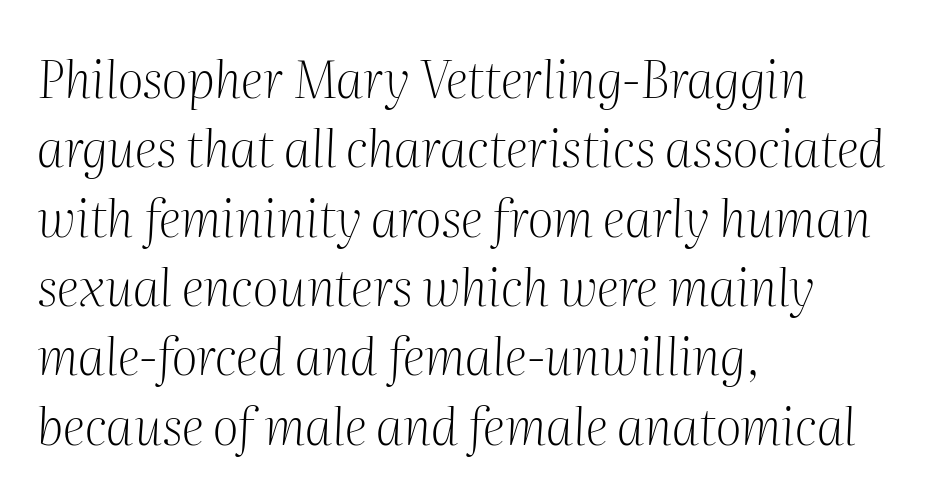
Q: Is the text bold? A: No.
Q: Is the text italic (slanted)? A: Yes, it leans right by about 2 degrees.
Q: Is the typeface a serif or a sans-serif typeface? A: Serif.
Q: Is the text underlined? A: No.
Q: How is the paragraph aligned? A: Left-aligned.
Q: Is the spacing between letters normal or unusually wide? A: Normal.
Q: Is the spacing between lines tight, normal or loose? A: Normal.
Q: Width (condensed, normal, or wide)? A: Normal.
Q: Stroke contrast? A: Medium.
Q: x-height? A: Medium.
Q: Monospaced? A: No.
